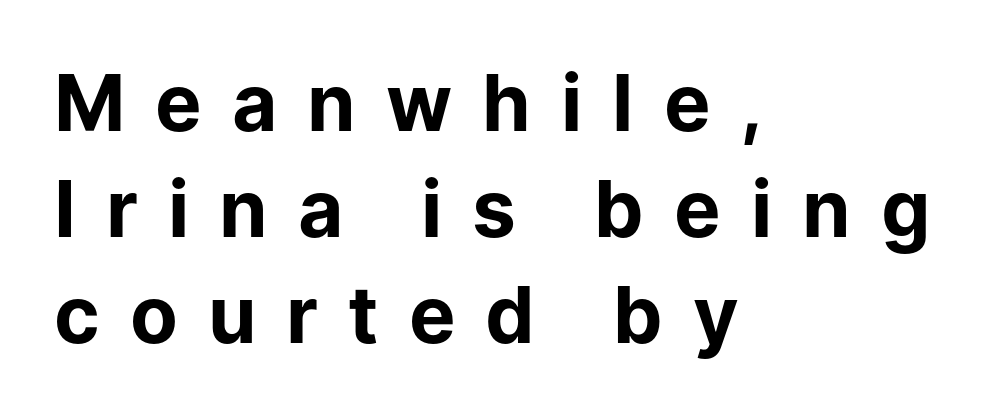
Italic? Not at all — the glyphs are vertical. The tracking jumps out immediately: characters are airy and widely separated. This sample keeps an unexceptional amount of space between lines. Thick stems and heavy bowls — unmistakably bold. The letters advance in unequal steps, a hallmark of proportional type. Does the type have serifs? No, each stem ends abruptly.
